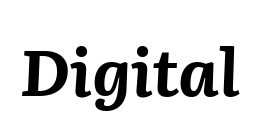
{"italic": "yes", "lean": "right", "slant_degrees": 2, "bold": "yes", "weight": "bold", "width": "normal", "stroke_contrast": "medium", "x_height": "medium", "monospaced": "no", "underline": "no", "letter_spacing": "normal", "letter_spacing_em": 0.0, "glyph_px": 64}
